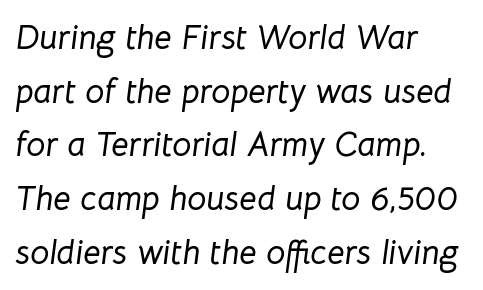
The image shows 34 px text type, italic (leaning right); set left-aligned, normal line spacing (1.58x), normal letter spacing, not underlined; low stroke contrast and a medium x-height.
